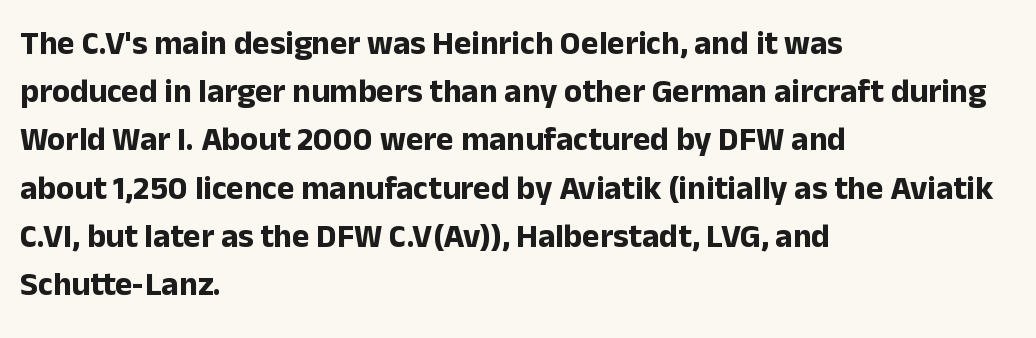
{"serif": "no", "italic": "no", "bold": "yes", "weight": "bold", "width": "normal", "stroke_contrast": "low", "x_height": "medium", "monospaced": "no", "underline": "no", "align": "left", "line_spacing": "normal", "line_spacing_ratio": 1.46, "letter_spacing": "normal", "letter_spacing_em": 0.0, "glyph_px": 33}
